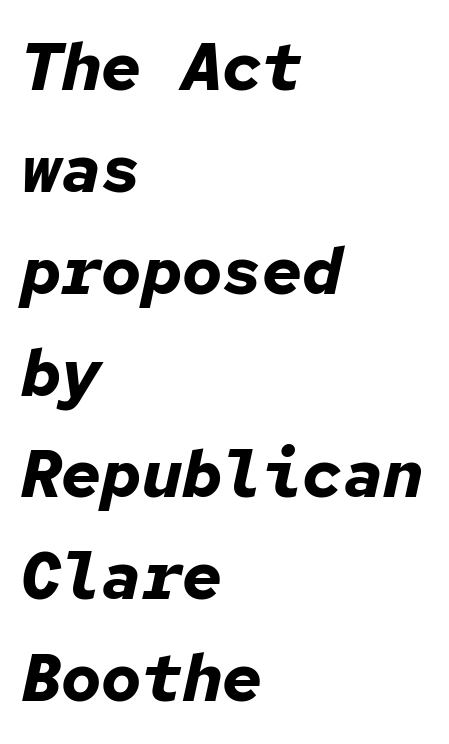
The image shows 67 px bold type, italic (leaning right), monospaced; set left-aligned, normal line spacing (1.52x), normal letter spacing, not underlined; low stroke contrast and a medium x-height.
